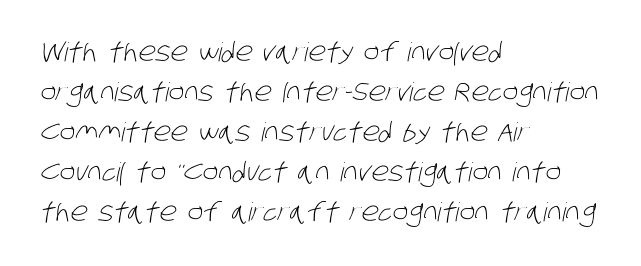
Compared with typical body copy, the letter spacing here is the same. Any mark beneath the type? The region is blank. The characters are drawn with everyday or finer stroke widths. Left-aligned paragraph, ragged on the right. Whoever set this chose a conventional vertical rhythm.
